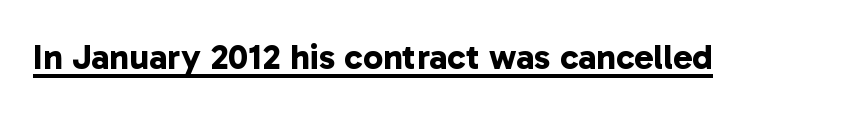
Q: Is the text bold? A: Yes.
Q: Is the typeface a serif or a sans-serif typeface? A: Sans-serif.
Q: Is the text underlined? A: Yes.
Q: Is the spacing between letters normal or unusually wide? A: Normal.
Q: Width (condensed, normal, or wide)? A: Normal.
Q: Stroke contrast? A: Low.
Q: x-height? A: Medium.
Q: Monospaced? A: No.
